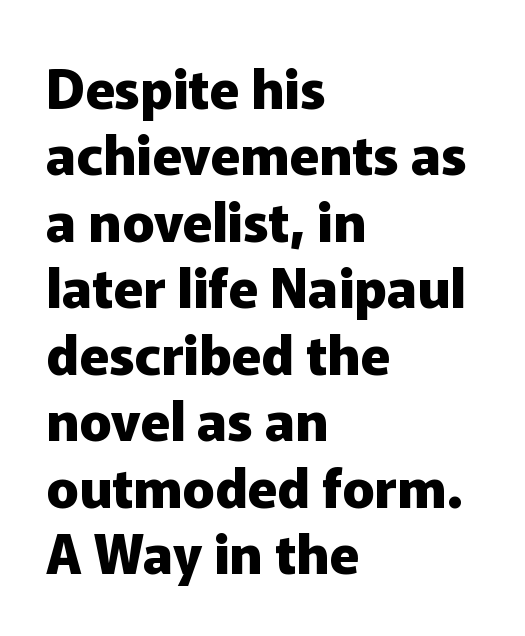
Q: Is the text bold? A: Yes.
Q: Is the text italic (slanted)? A: No, it is upright.
Q: Is the typeface a serif or a sans-serif typeface? A: Sans-serif.
Q: Is the text underlined? A: No.
Q: How is the paragraph aligned? A: Left-aligned.
Q: Is the spacing between letters normal or unusually wide? A: Normal.
Q: Width (condensed, normal, or wide)? A: Normal.
Q: Stroke contrast? A: Low.
Q: x-height? A: Medium.
Q: Monospaced? A: No.
